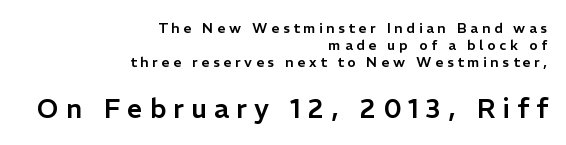
{"italic": "no", "underline": "no", "align": "right", "line_spacing_ratio": 1.2, "letter_spacing": "wide", "letter_spacing_em": 0.26, "larger_block": "second", "size_ratio": 1.93, "glyph_px": 27}
